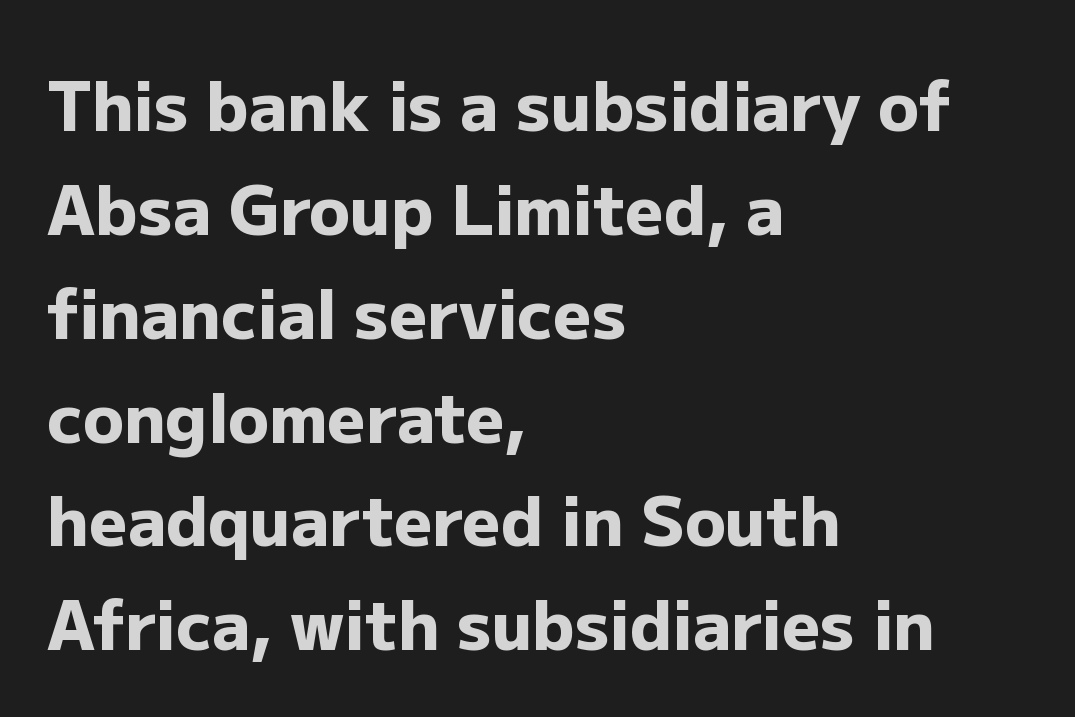
Q: Is the text bold? A: Yes.
Q: Is the text italic (slanted)? A: No, it is upright.
Q: Is the typeface a serif or a sans-serif typeface? A: Sans-serif.
Q: Is the text underlined? A: No.
Q: How is the paragraph aligned? A: Left-aligned.
Q: Is the spacing between letters normal or unusually wide? A: Normal.
Q: Is the spacing between lines tight, normal or loose? A: Normal.
Q: Width (condensed, normal, or wide)? A: Normal.
Q: Stroke contrast? A: Low.
Q: x-height? A: Medium.
Q: Monospaced? A: No.
